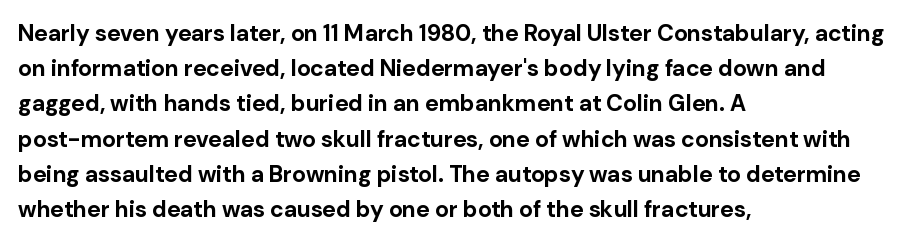
{"italic": "no", "bold": "yes", "underline": "no", "align": "left", "line_spacing": "normal", "line_spacing_ratio": 1.53, "letter_spacing": "normal", "letter_spacing_em": 0.0, "glyph_px": 23}
